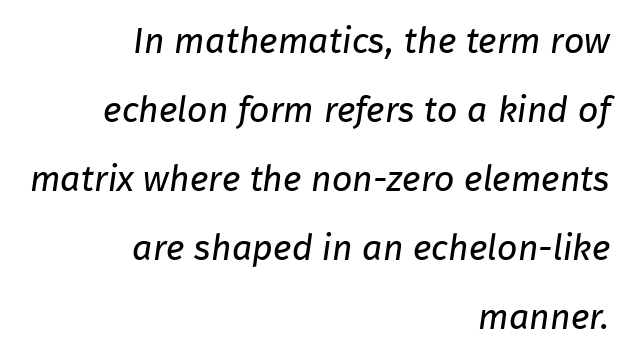
{"serif": "no", "bold": "no", "weight": "regular", "width": "normal", "stroke_contrast": "low", "x_height": "medium", "monospaced": "no", "underline": "no", "align": "right", "line_spacing": "loose", "line_spacing_ratio": 1.92, "letter_spacing": "normal", "letter_spacing_em": 0.0, "glyph_px": 36}
